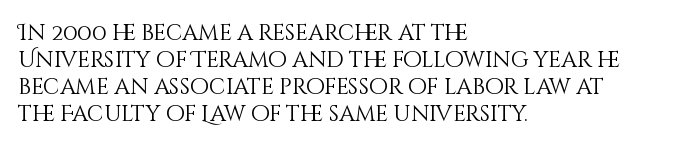
Q: Is the text bold? A: No.
Q: Is the text italic (slanted)? A: No, it is upright.
Q: Is the text underlined? A: No.
Q: How is the paragraph aligned? A: Left-aligned.
Q: Is the spacing between letters normal or unusually wide? A: Normal.
